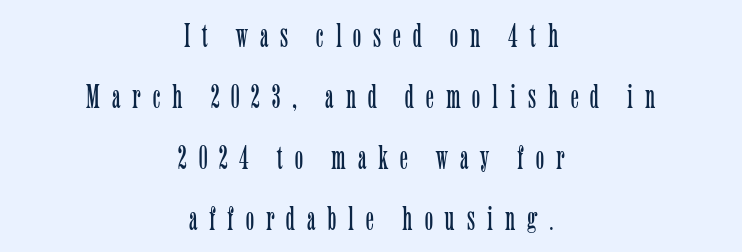
{"serif": "yes", "italic": "no", "bold": "no", "weight": "light", "width": "condensed", "stroke_contrast": "low", "x_height": "medium", "monospaced": "no", "underline": "no", "align": "center", "line_spacing_ratio": 1.79, "letter_spacing": "wide", "letter_spacing_em": 0.35, "glyph_px": 34}
